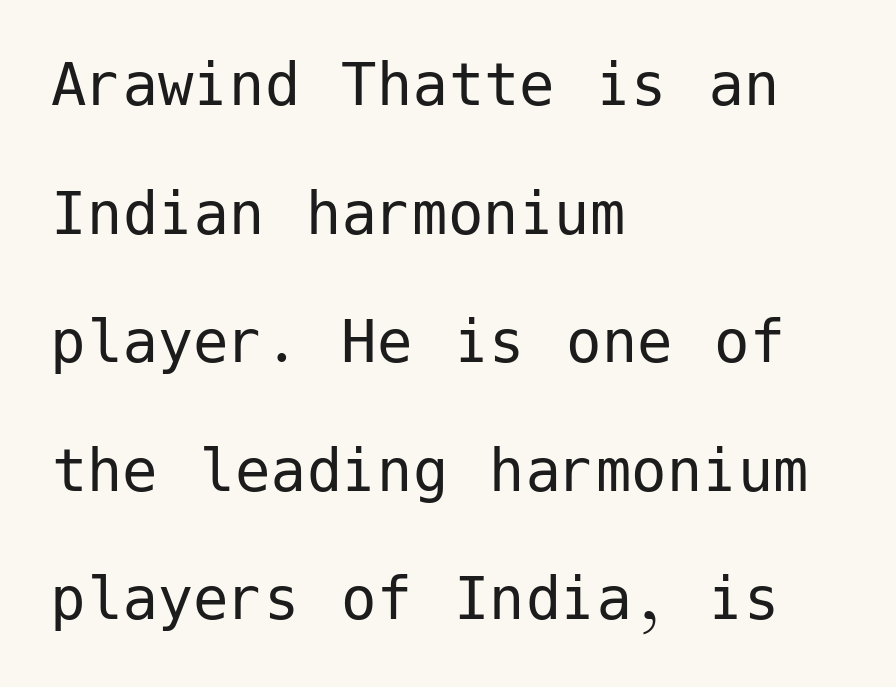
Q: Is the text bold? A: No.
Q: Is the text italic (slanted)? A: No, it is upright.
Q: Is the typeface a serif or a sans-serif typeface? A: Sans-serif.
Q: Is the text underlined? A: No.
Q: How is the paragraph aligned? A: Left-aligned.
Q: Is the spacing between letters normal or unusually wide? A: Normal.
Q: Width (condensed, normal, or wide)? A: Normal.
Q: Stroke contrast? A: Low.
Q: x-height? A: Medium.
